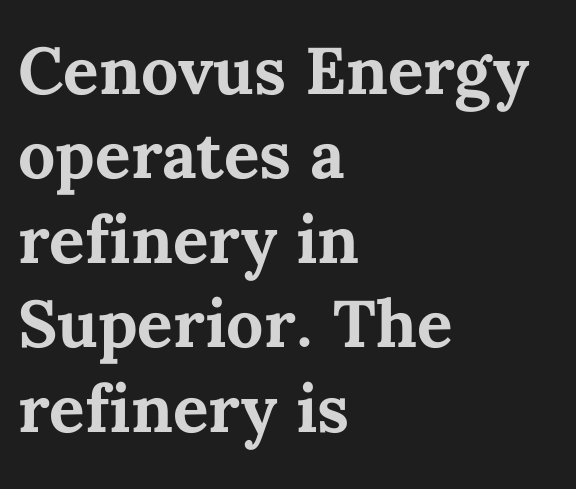
Caption: multi-line text, flush left, ragged right. Thick stems and heavy bowls — unmistakably bold. A typesetter would call this proportional, since set widths differ per character. These lines were composed using upright roman letters. The line texture is even and compact thanks to regular tracking.
